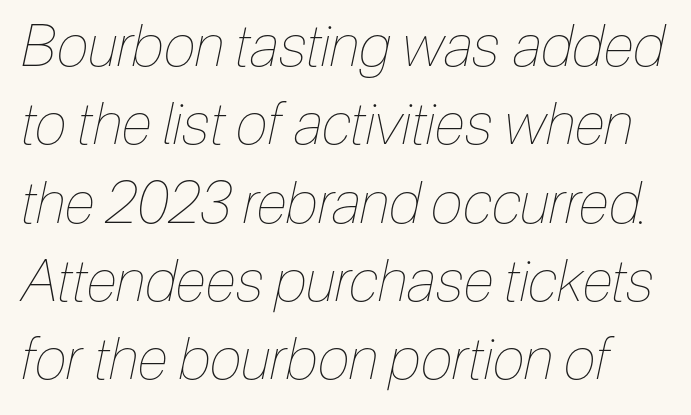
Q: Is the text bold? A: No.
Q: Is the text italic (slanted)? A: Yes, it leans right by about 12 degrees.
Q: Is the text underlined? A: No.
Q: Is the spacing between letters normal or unusually wide? A: Normal.
Q: Is the spacing between lines tight, normal or loose? A: Normal.
Q: Width (condensed, normal, or wide)? A: Condensed.
Q: Stroke contrast? A: Low.
Q: x-height? A: Medium.
Q: Monospaced? A: No.
